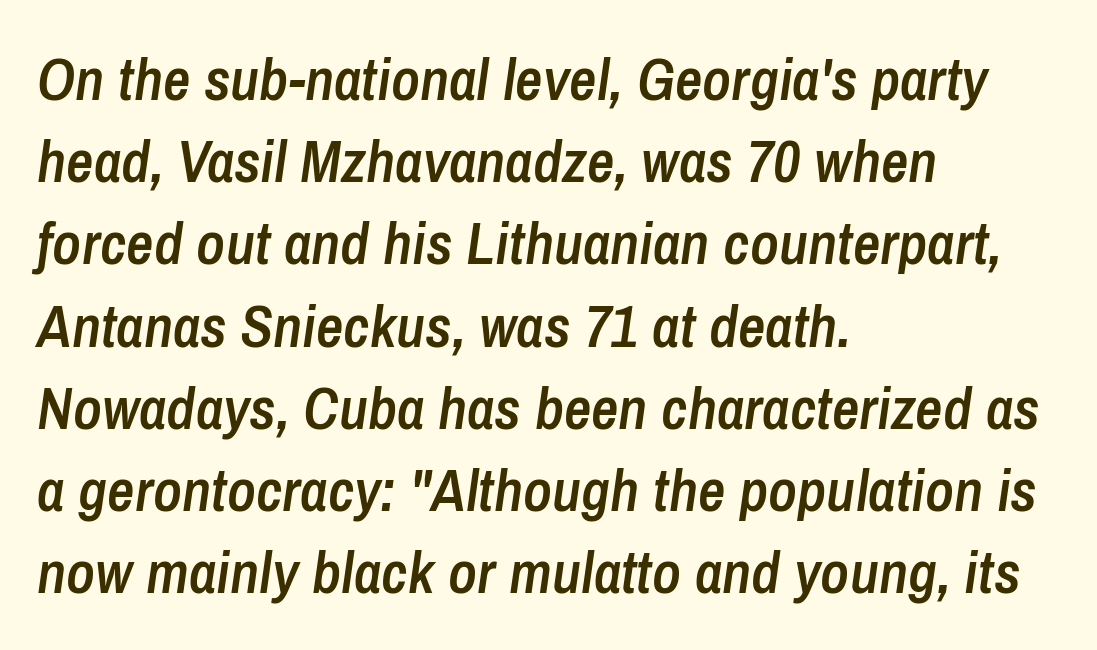
The image shows 60 px semibold, condensed type, italic (leaning right); set left-aligned, normal line spacing (1.37x), normal letter spacing, not underlined; low stroke contrast and a medium x-height.
